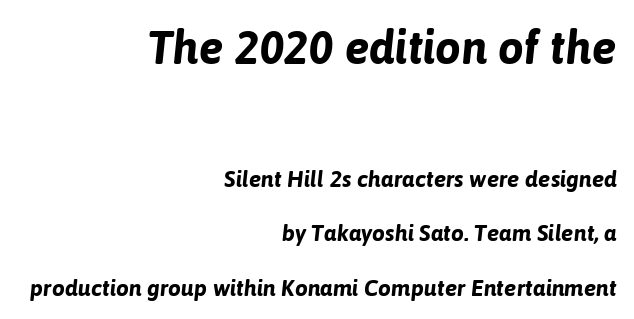
The image shows 46 px bold type, italic (leaning right); set right-aligned, loose line spacing (2.37x), normal letter spacing, not underlined; the first (top) block is 2.0x larger; low stroke contrast and a medium x-height.
